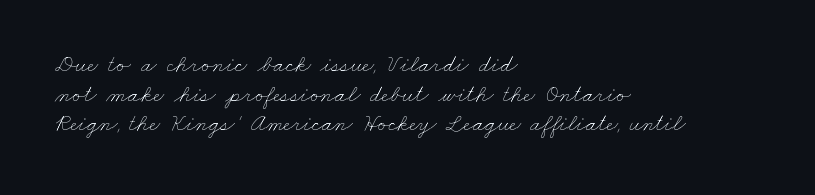
The strokes carry an ordinary text weight at most. Letter spacing: default. All the whitespace from short lines collects on the right. Anything drawn beneath the words? Only blank space.
